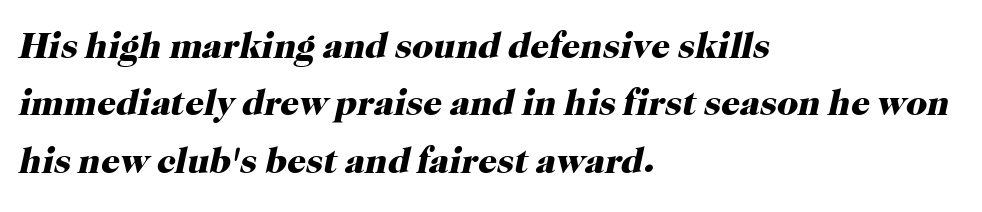
{"serif": "yes", "italic": "yes", "lean": "right", "slant_degrees": 12, "bold": "yes", "weight": "heavy", "width": "normal", "stroke_contrast": "high", "x_height": "medium", "monospaced": "no", "underline": "no", "align": "left", "line_spacing": "normal", "line_spacing_ratio": 1.55, "letter_spacing": "normal", "letter_spacing_em": 0.0, "glyph_px": 37}
